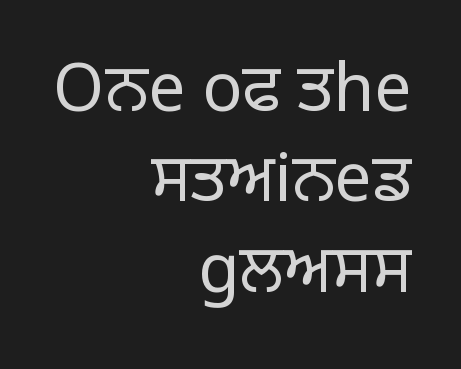
Q: Is the text bold? A: No.
Q: Is the text italic (slanted)? A: No, it is upright.
Q: Is the typeface a serif or a sans-serif typeface? A: Sans-serif.
Q: Is the text underlined? A: No.
Q: How is the paragraph aligned? A: Right-aligned.
Q: Is the spacing between letters normal or unusually wide? A: Normal.
Q: Is the spacing between lines tight, normal or loose? A: Normal.
Q: Width (condensed, normal, or wide)? A: Normal.
Q: Stroke contrast? A: Low.
Q: x-height? A: Large.
Q: Monospaced? A: No.
